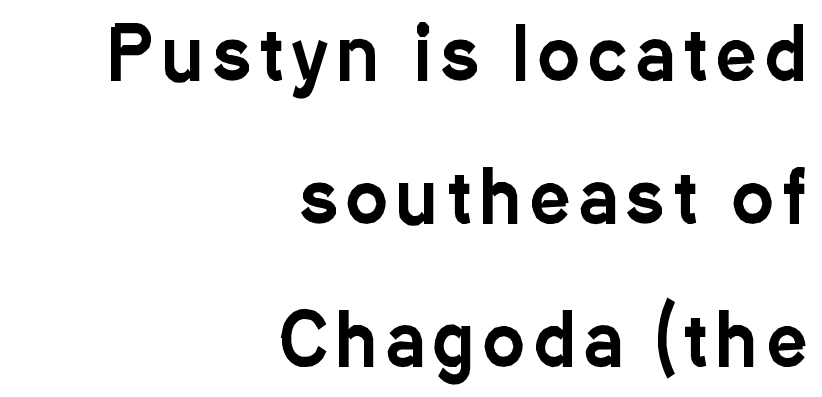
The image shows 70 px condensed sans-serif type, upright; set right-aligned, loose line spacing (2.04x), not underlined; low stroke contrast and a medium x-height.
